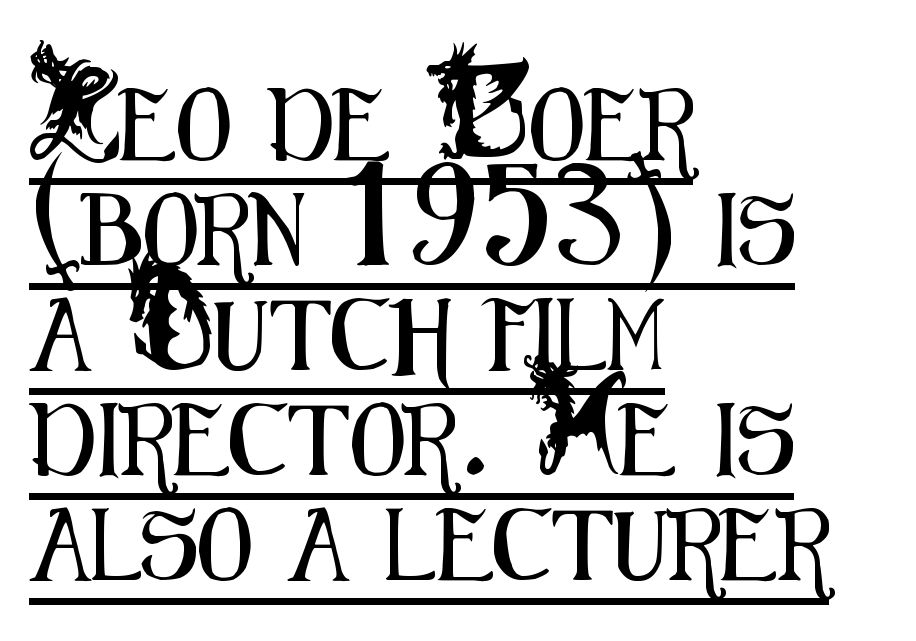
{"serif": "no", "italic": "no", "width": "condensed", "stroke_contrast": "medium", "x_height": "small", "monospaced": "no", "underline": "yes", "align": "left", "line_spacing": "normal", "line_spacing_ratio": 1.46, "letter_spacing": "normal", "letter_spacing_em": 0.0, "glyph_px": 72}
